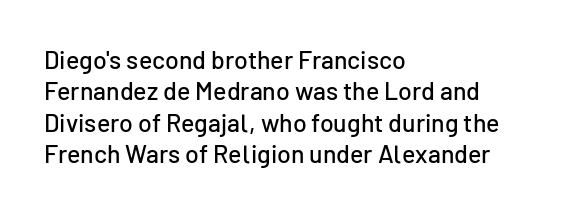
The space directly below the letters is spotless. Whoever set this chose a conventional vertical rhythm. The typesetter chose a ragged-right arrangement here. Posture: straight, roman, zero tilt. Standard letterfit; no display-style spreading of the glyphs.
